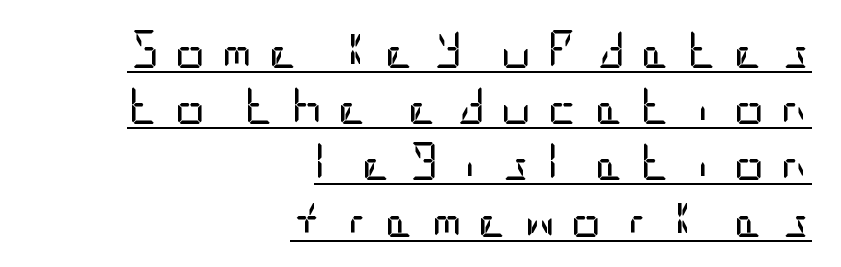
The image shows 38 px regular-weight, condensed sans-serif type, upright; set right-aligned, normal line spacing (1.48x), unusually wide letter spacing (+0.41 em), underlined; low stroke contrast and a large x-height.
